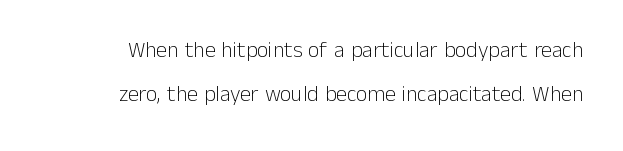
The image shows 22 px text type, upright; set loose line spacing (1.98x), normal letter spacing, not underlined.
